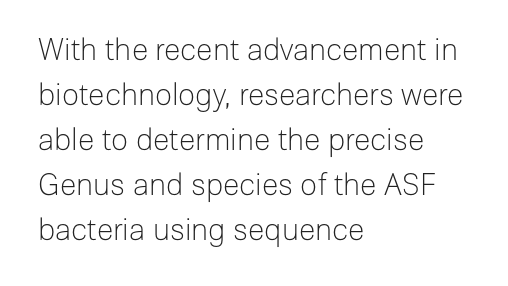
{"serif": "no", "italic": "no", "bold": "no", "weight": "light", "width": "normal", "stroke_contrast": "low", "x_height": "medium", "monospaced": "no", "underline": "no", "align": "left", "line_spacing": "normal", "line_spacing_ratio": 1.5, "letter_spacing": "normal", "letter_spacing_em": 0.0, "glyph_px": 30}
